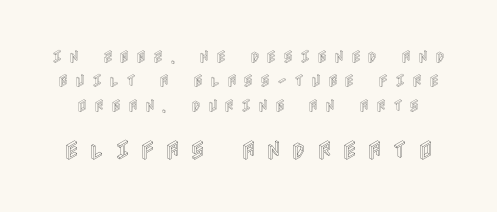
Compare the two chunks: the lower has the greater cap height. Honestly, the letter spacing is so wide it's the main thing you notice. Descender tails drop into unmarked territory. Nope, not italic — everything's standing straight.
